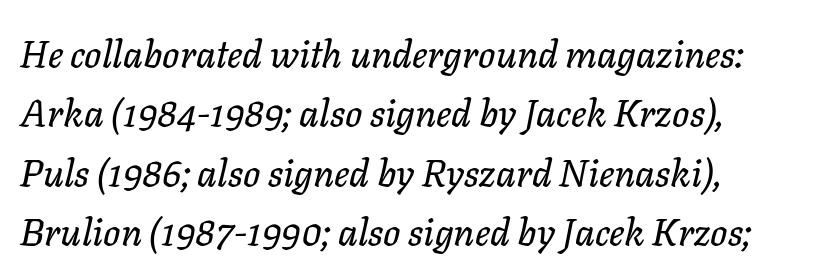
{"italic": "yes", "lean": "right", "slant_degrees": 11, "width": "normal", "stroke_contrast": "low", "x_height": "medium", "monospaced": "no", "underline": "no", "align": "left", "line_spacing": "normal", "line_spacing_ratio": 1.56, "letter_spacing": "normal", "letter_spacing_em": 0.0, "glyph_px": 38}
